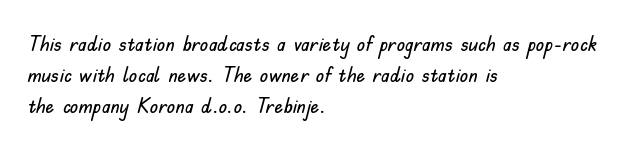
{"underline": "no", "align": "left", "line_spacing": "normal", "line_spacing_ratio": 1.41, "letter_spacing": "normal", "letter_spacing_em": 0.0, "glyph_px": 22}
